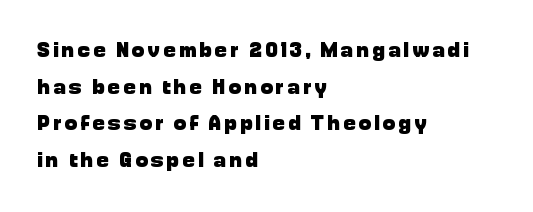
{"italic": "no", "bold": "yes", "underline": "no", "align": "left", "line_spacing_ratio": 1.75, "glyph_px": 21}
